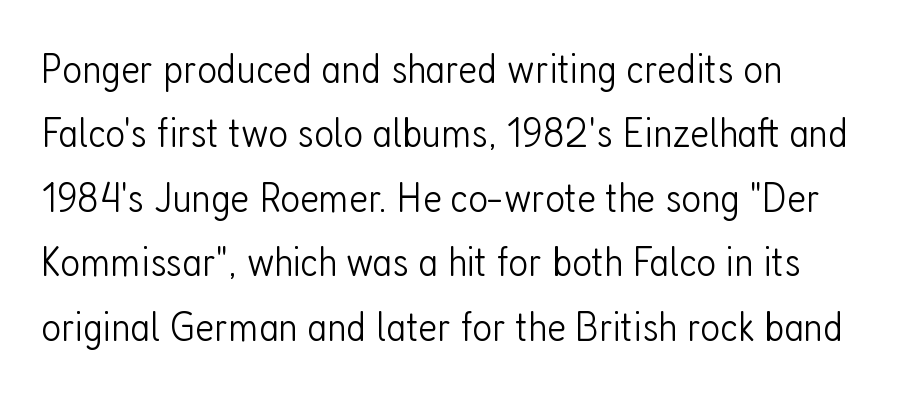
Q: Is the text bold? A: No.
Q: Is the text italic (slanted)? A: No, it is upright.
Q: Is the typeface a serif or a sans-serif typeface? A: Sans-serif.
Q: Is the text underlined? A: No.
Q: How is the paragraph aligned? A: Left-aligned.
Q: Is the spacing between letters normal or unusually wide? A: Normal.
Q: Is the spacing between lines tight, normal or loose? A: Normal.
Q: Width (condensed, normal, or wide)? A: Condensed.
Q: Stroke contrast? A: Low.
Q: x-height? A: Medium.
Q: Monospaced? A: No.
